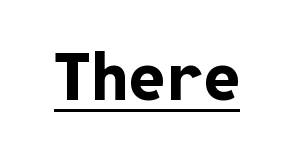
Tracking value appears to be zero — textbook default spacing. Font category for this specimen: sans-serif. Somebody hit Ctrl+U on this one — the words are underlined. Fixed-width glyphs throughout — classic coding-font behaviour. Do the letters lean? They stand straight. The face used here has the dense, thick strokes of a bold.
